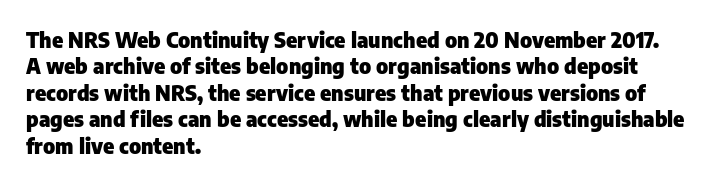
{"italic": "no", "bold": "yes", "underline": "no", "align": "left", "line_spacing": "normal", "line_spacing_ratio": 1.26, "letter_spacing": "normal", "letter_spacing_em": 0.0, "glyph_px": 21}
